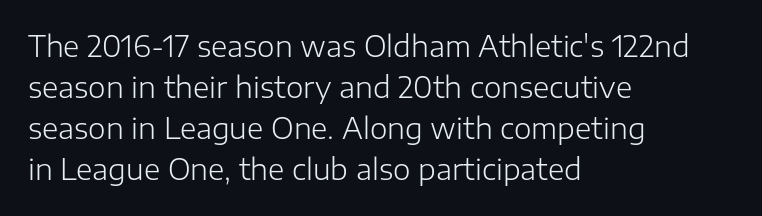
No extra ink here — the face is not bold. Spacing verdict: proportional, widths tailored to each character. The type is set solid horizontally, with unmodified tracking. The passage shown is typeset with a sans-serif family.
